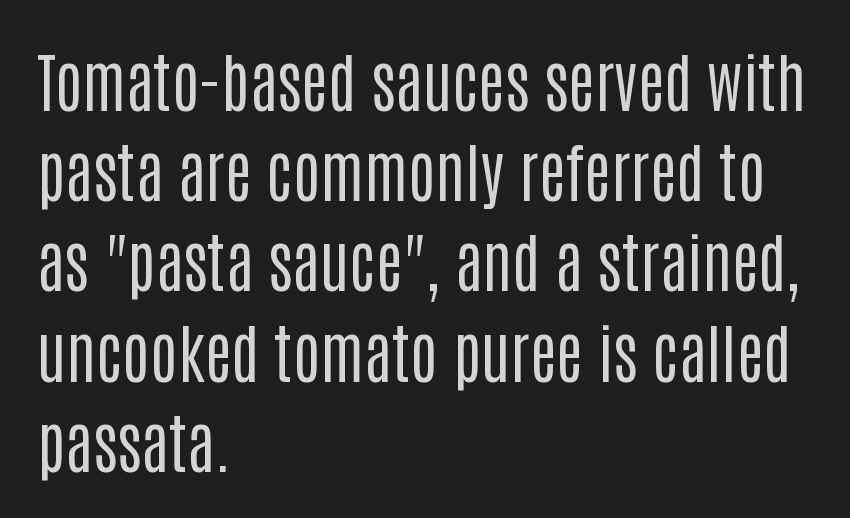
{"serif": "no", "italic": "no", "bold": "no", "weight": "regular", "width": "condensed", "stroke_contrast": "low", "x_height": "large", "monospaced": "no", "underline": "no", "align": "left", "line_spacing": "normal", "line_spacing_ratio": 1.41, "letter_spacing": "normal", "letter_spacing_em": 0.0, "glyph_px": 64}
